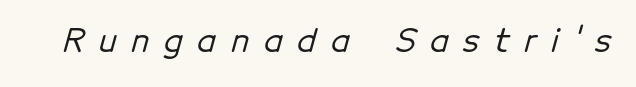
Q: Is the typeface a serif or a sans-serif typeface? A: Sans-serif.
Q: Is the text underlined? A: No.
Q: Is the spacing between letters normal or unusually wide? A: Unusually wide.
Q: Width (condensed, normal, or wide)? A: Normal.
Q: Stroke contrast? A: Low.
Q: x-height? A: Medium.
Q: Monospaced? A: No.
